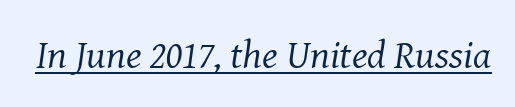
What decoration does the sample have? An underline. The font is comparable to plain body text, perhaps lighter. Varying glyph widths throughout — classic text-font behaviour. Does the lettering tilt? It does — this is italic. Students, note that the glyphs here touch the page at normal intervals.
